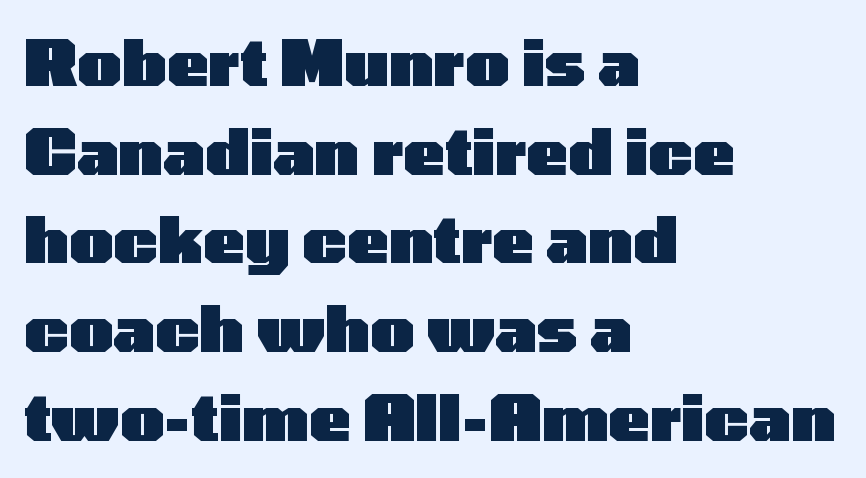
Q: Is the text bold? A: Yes.
Q: Is the text italic (slanted)? A: No, it is upright.
Q: Is the typeface a serif or a sans-serif typeface? A: Sans-serif.
Q: Is the text underlined? A: No.
Q: How is the paragraph aligned? A: Left-aligned.
Q: Is the spacing between letters normal or unusually wide? A: Normal.
Q: Is the spacing between lines tight, normal or loose? A: Normal.
Q: Width (condensed, normal, or wide)? A: Wide.
Q: Stroke contrast? A: Low.
Q: x-height? A: Medium.
Q: Monospaced? A: No.
